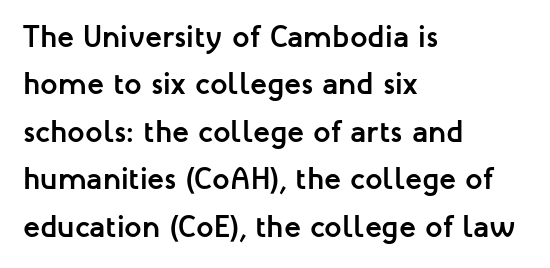
The image shows 31 px semibold sans-serif type, upright; set left-aligned, normal line spacing (1.53x), normal letter spacing, not underlined; low stroke contrast and a medium x-height.
